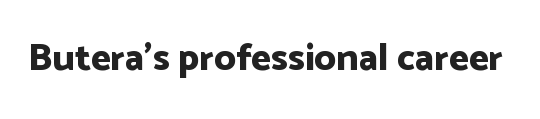
The image shows 38 px bold sans-serif type, upright; set normal letter spacing, not underlined; low stroke contrast and a medium x-height.
